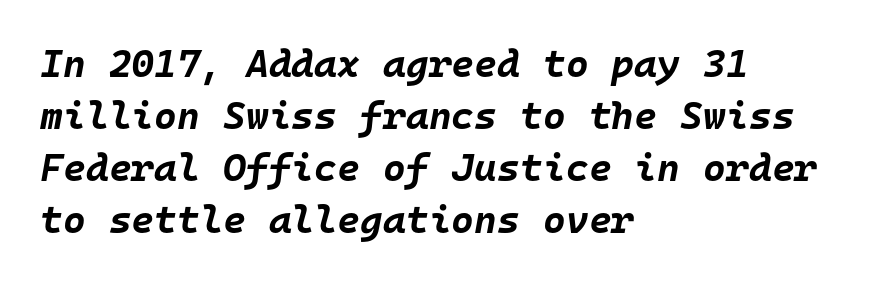
Q: Is the text bold? A: Yes.
Q: Is the text italic (slanted)? A: Yes, it leans right by about 10 degrees.
Q: Is the text underlined? A: No.
Q: How is the paragraph aligned? A: Left-aligned.
Q: Is the spacing between letters normal or unusually wide? A: Normal.
Q: Is the spacing between lines tight, normal or loose? A: Normal.
Q: Width (condensed, normal, or wide)? A: Normal.
Q: Stroke contrast? A: Low.
Q: x-height? A: Large.
Q: Monospaced? A: Yes.
